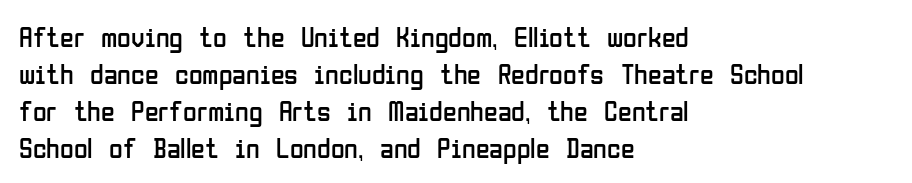
Q: Is the text bold? A: No.
Q: Is the text italic (slanted)? A: No, it is upright.
Q: Is the typeface a serif or a sans-serif typeface? A: Sans-serif.
Q: Is the text underlined? A: No.
Q: How is the paragraph aligned? A: Left-aligned.
Q: Is the spacing between letters normal or unusually wide? A: Normal.
Q: Is the spacing between lines tight, normal or loose? A: Normal.
Q: Width (condensed, normal, or wide)? A: Condensed.
Q: Stroke contrast? A: Low.
Q: x-height? A: Medium.
Q: Monospaced? A: No.
